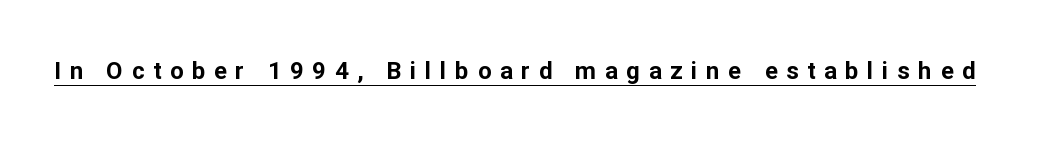
{"italic": "no", "bold": "yes", "underline": "yes", "letter_spacing": "wide", "letter_spacing_em": 0.36, "glyph_px": 24}
